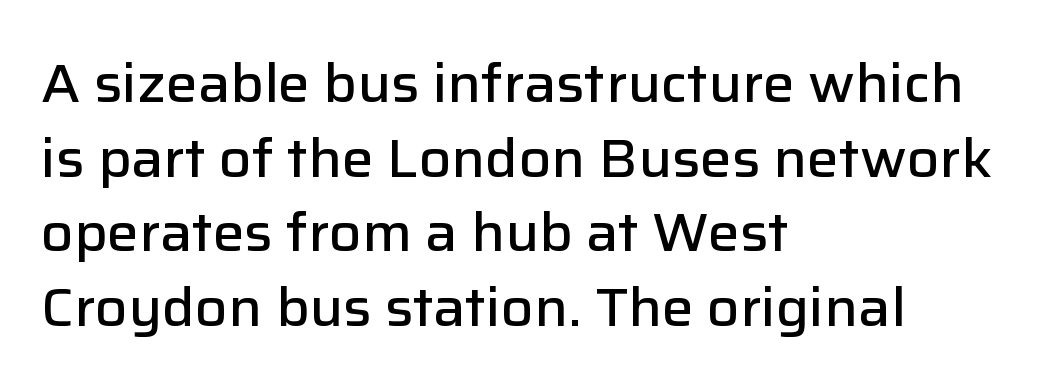
Q: Is the text bold? A: Semi-bold.
Q: Is the text italic (slanted)? A: No, it is upright.
Q: Is the typeface a serif or a sans-serif typeface? A: Sans-serif.
Q: Is the text underlined? A: No.
Q: How is the paragraph aligned? A: Left-aligned.
Q: Is the spacing between letters normal or unusually wide? A: Normal.
Q: Is the spacing between lines tight, normal or loose? A: Normal.
Q: Width (condensed, normal, or wide)? A: Normal.
Q: Stroke contrast? A: Low.
Q: x-height? A: Medium.
Q: Monospaced? A: No.
